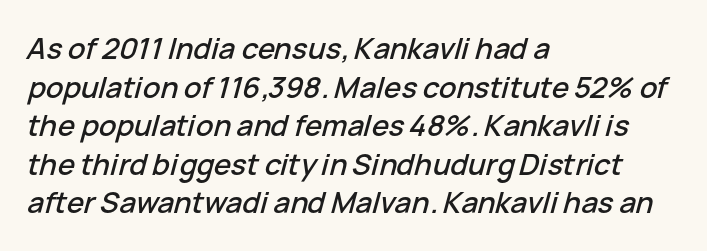
{"italic": "yes", "lean": "right", "slant_degrees": 15, "width": "normal", "stroke_contrast": "low", "x_height": "medium", "monospaced": "no", "underline": "no", "align": "left", "line_spacing": "normal", "line_spacing_ratio": 1.33, "letter_spacing": "normal", "letter_spacing_em": 0.0, "glyph_px": 29}
